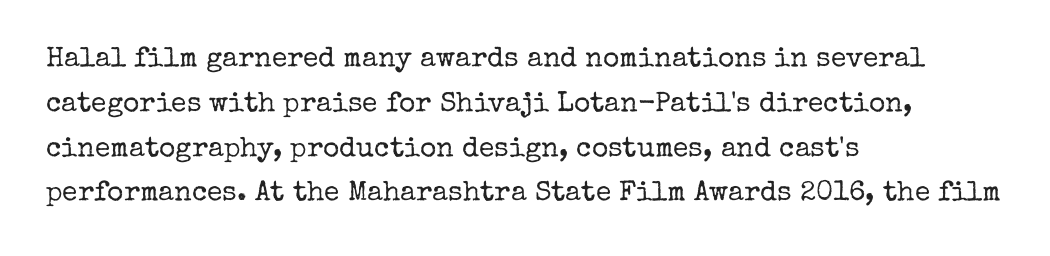
The image shows 28 px regular-weight serif type, upright; set left-aligned, normal line spacing (1.6x), normal letter spacing, not underlined; low stroke contrast and a medium x-height.
